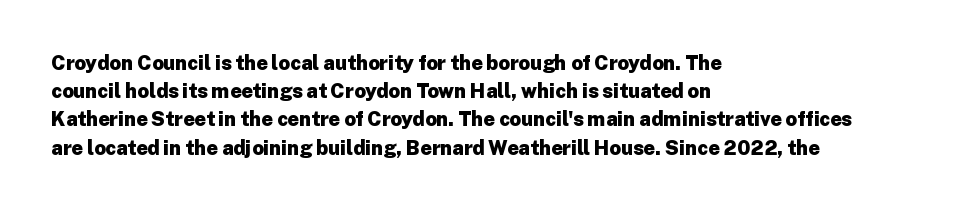
Q: Is the text bold? A: Yes.
Q: Is the text italic (slanted)? A: No, it is upright.
Q: Is the text underlined? A: No.
Q: How is the paragraph aligned? A: Left-aligned.
Q: Is the spacing between letters normal or unusually wide? A: Normal.
Q: Is the spacing between lines tight, normal or loose? A: Normal.
